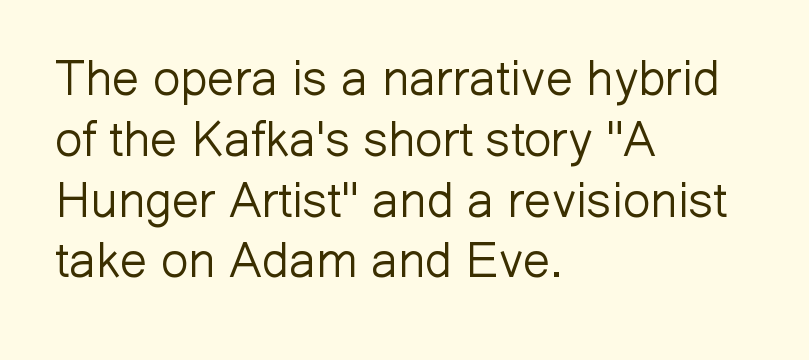
The image shows 49 px light sans-serif type, upright; set left-aligned, line spacing 1.24x, normal letter spacing, not underlined; low stroke contrast and a medium x-height.
